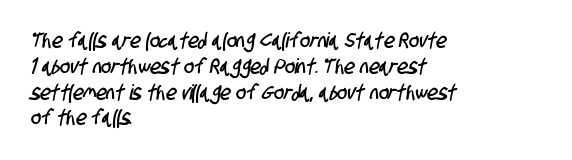
Q: Is the text underlined? A: No.
Q: How is the paragraph aligned? A: Left-aligned.
Q: Is the spacing between letters normal or unusually wide? A: Normal.
